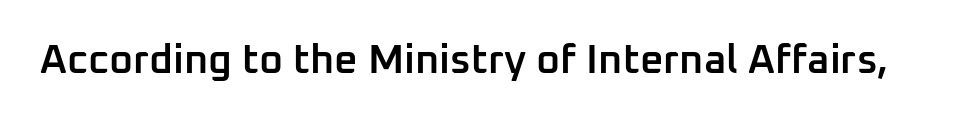
{"serif": "no", "italic": "no", "bold": "semi", "weight": "semibold", "width": "normal", "stroke_contrast": "low", "x_height": "medium", "monospaced": "no", "underline": "no", "letter_spacing": "normal", "letter_spacing_em": 0.0, "glyph_px": 41}
